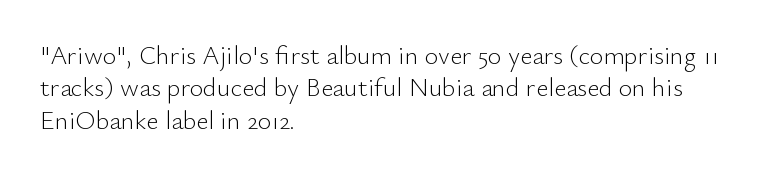
The image shows 26 px text type, upright; set left-aligned, normal line spacing (1.25x), normal letter spacing, not underlined.
